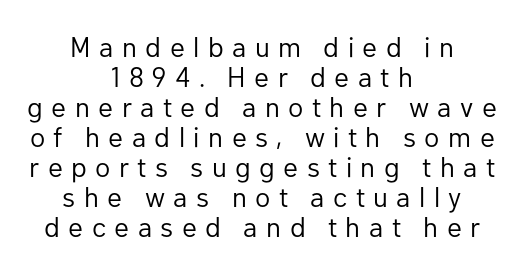
The image shows 28 px regular-weight sans-serif type, upright; set centered, tight line spacing (1.07x), unusually wide letter spacing (+0.3 em), not underlined; low stroke contrast and a medium x-height.
